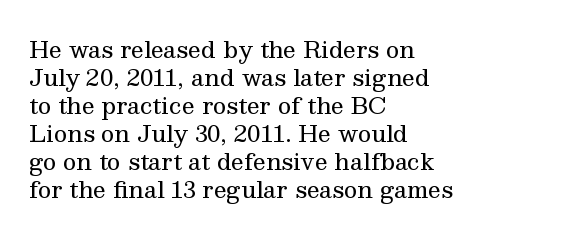
{"italic": "no", "bold": "no", "underline": "no", "align": "left", "line_spacing_ratio": 1.22, "letter_spacing": "normal", "letter_spacing_em": 0.0, "glyph_px": 23}
